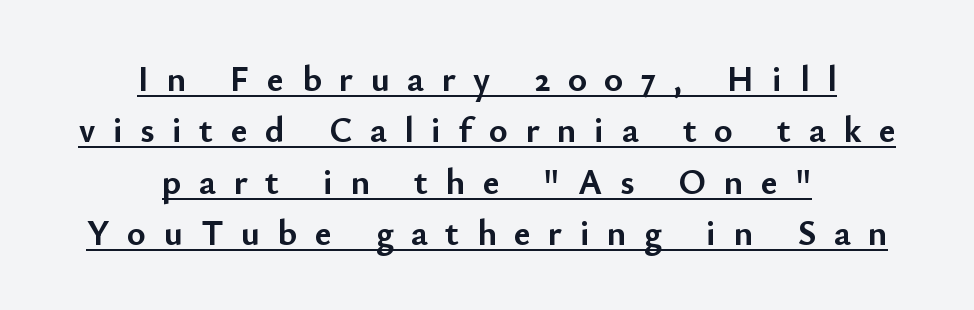
The image shows 36 px semibold sans-serif type, upright; set centered, normal line spacing (1.43x), unusually wide letter spacing (+0.49 em), underlined; low stroke contrast and a small x-height.
